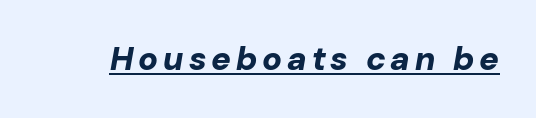
The image shows 33 px bold type, italic (leaning right); set underlined; low stroke contrast and a medium x-height.
